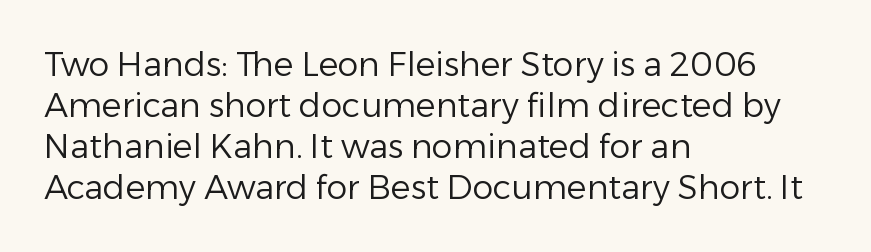
The image shows 33 px regular-weight sans-serif type, upright; set left-aligned, line spacing 1.24x, normal letter spacing, not underlined; low stroke contrast and a medium x-height.
